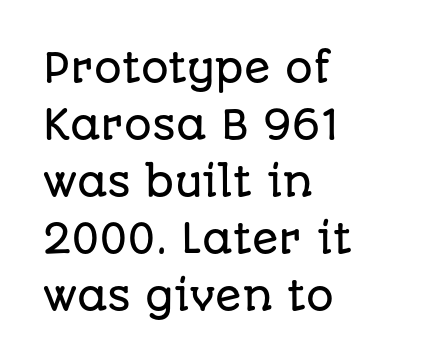
The image shows 39 px sans-serif type, upright; set left-aligned, normal line spacing (1.46x), normal letter spacing, not underlined; low stroke contrast and a large x-height.
